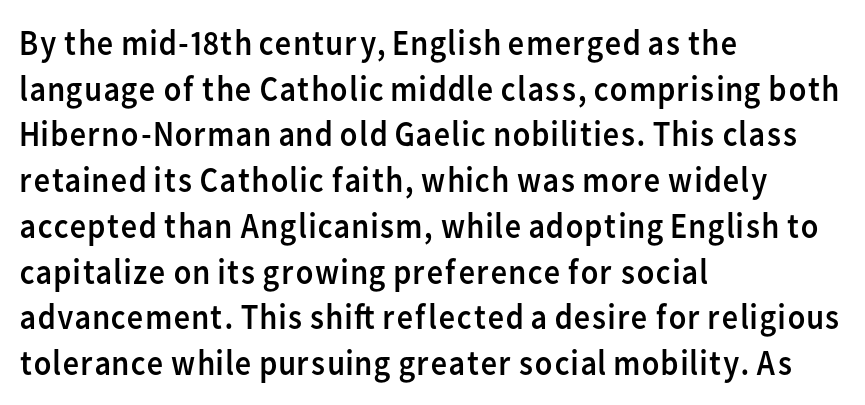
The image shows 36 px regular-weight sans-serif type, upright; set left-aligned, normal line spacing (1.27x), normal letter spacing, not underlined; low stroke contrast and a medium x-height.
